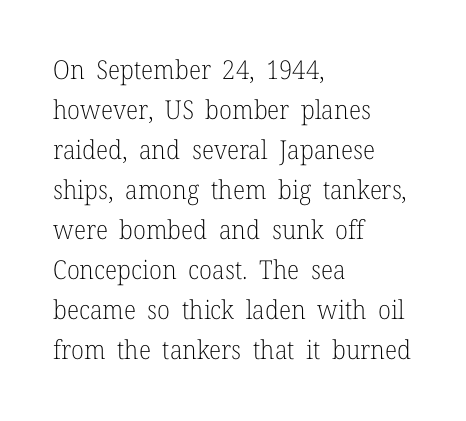
The image shows 26 px text type, upright; set left-aligned, normal line spacing (1.54x), normal letter spacing, not underlined.
